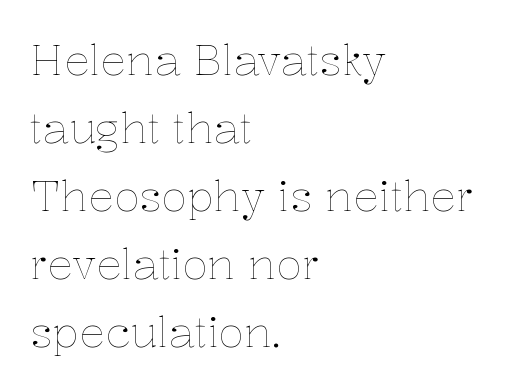
The image shows 43 px thin type, upright; set left-aligned, normal line spacing (1.58x), normal letter spacing, not underlined; low stroke contrast and a medium x-height.
